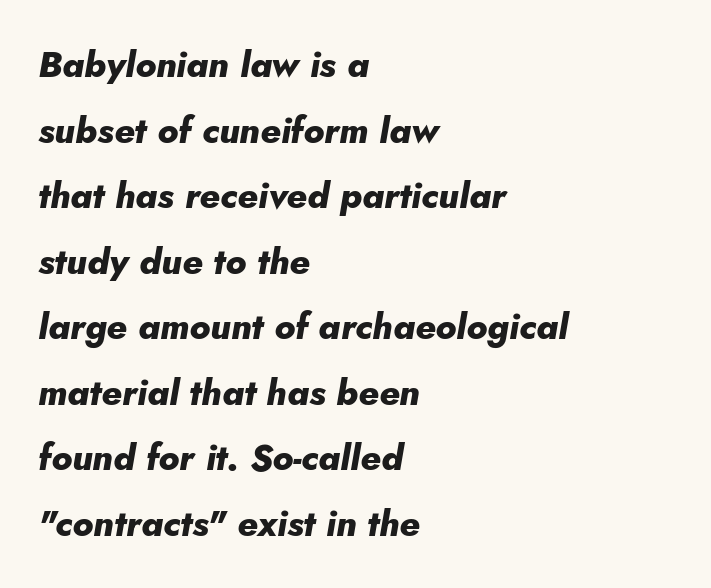
The image shows 36 px heavy type, italic (leaning right); set left-aligned, line spacing 1.82x, normal letter spacing, not underlined; low stroke contrast and a small x-height.
